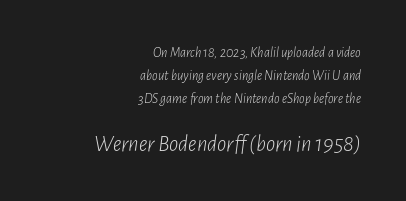
{"italic": "yes", "lean": "right", "slant_degrees": 7, "bold": "no", "underline": "no", "align": "right", "line_spacing": "normal", "line_spacing_ratio": 1.63, "letter_spacing": "normal", "letter_spacing_em": 0.0, "larger_block": "second", "size_ratio": 1.64, "glyph_px": 23}
